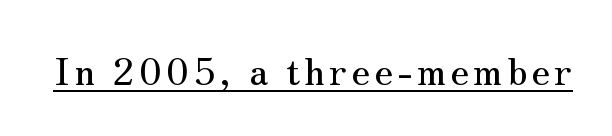
Has an underline been added? It has. The passage shown is typeset with a serif family. The face used here is proportionally spaced, like ordinary book or web type. Characters remain perfectly vertical along every line.
